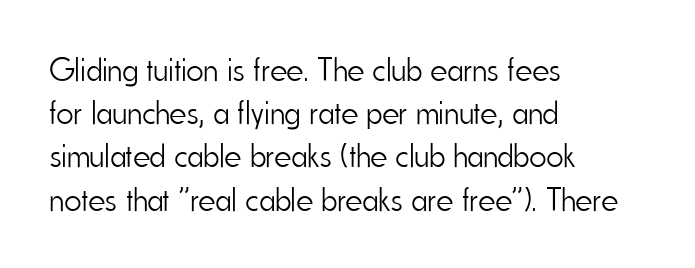
The image shows 33 px light, condensed sans-serif type, upright; set left-aligned, normal line spacing (1.31x), normal letter spacing, not underlined; low stroke contrast and a small x-height.
